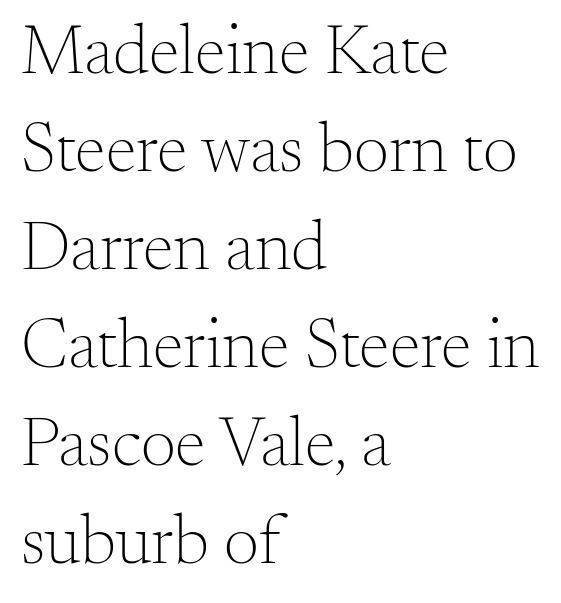
Q: Is the text bold? A: No.
Q: Is the text italic (slanted)? A: No, it is upright.
Q: Is the typeface a serif or a sans-serif typeface? A: Serif.
Q: Is the text underlined? A: No.
Q: How is the paragraph aligned? A: Left-aligned.
Q: Is the spacing between letters normal or unusually wide? A: Normal.
Q: Is the spacing between lines tight, normal or loose? A: Normal.
Q: Width (condensed, normal, or wide)? A: Normal.
Q: Stroke contrast? A: Medium.
Q: x-height? A: Small.
Q: Monospaced? A: No.
